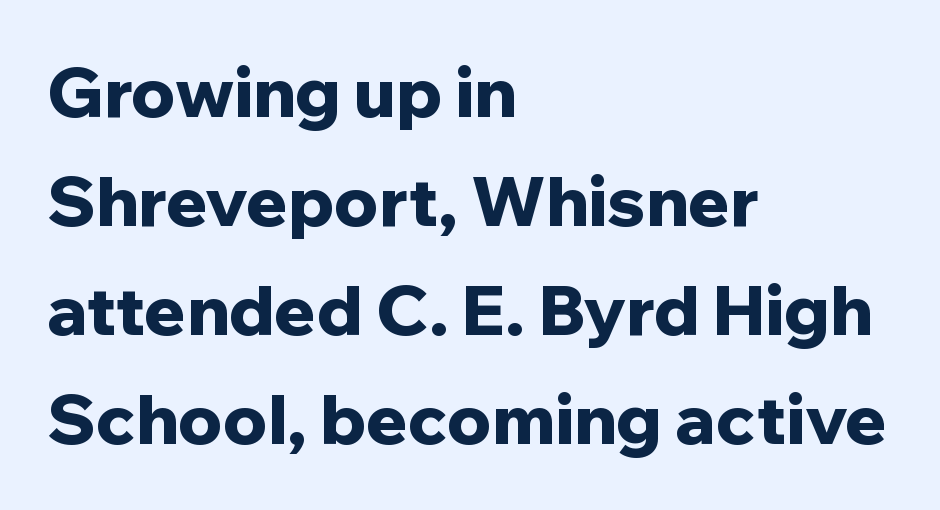
Regarding serifs, this sample does without them. The space beneath each line is pristine and unruled. What stands out about the letter spacing? Nothing — it is the standard amount. The typesetter chose a ragged-right arrangement here.
